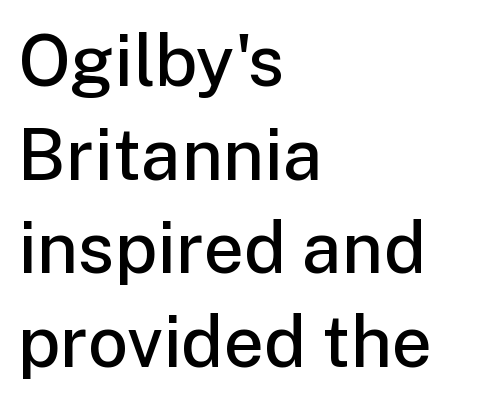
The image shows 71 px semibold sans-serif type, upright; set left-aligned, normal line spacing (1.32x), normal letter spacing, not underlined; low stroke contrast and a medium x-height.
